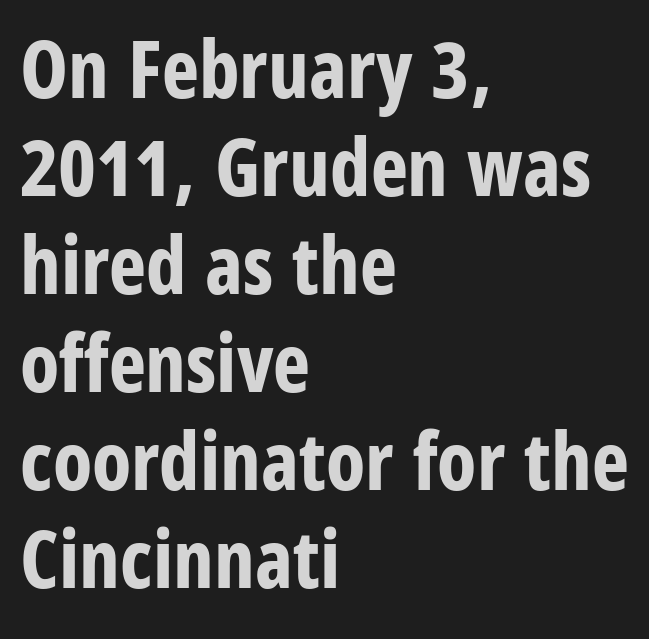
Q: Is the text bold? A: Yes.
Q: Is the text italic (slanted)? A: No, it is upright.
Q: Is the typeface a serif or a sans-serif typeface? A: Sans-serif.
Q: Is the text underlined? A: No.
Q: How is the paragraph aligned? A: Left-aligned.
Q: Is the spacing between letters normal or unusually wide? A: Normal.
Q: Width (condensed, normal, or wide)? A: Condensed.
Q: Stroke contrast? A: Low.
Q: x-height? A: Large.
Q: Monospaced? A: No.
